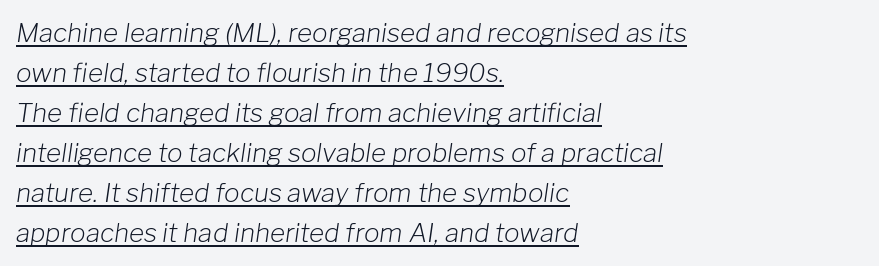
{"italic": "yes", "lean": "right", "slant_degrees": 8, "bold": "no", "underline": "yes", "align": "left", "line_spacing": "normal", "line_spacing_ratio": 1.54, "letter_spacing": "normal", "letter_spacing_em": 0.0, "glyph_px": 26}
